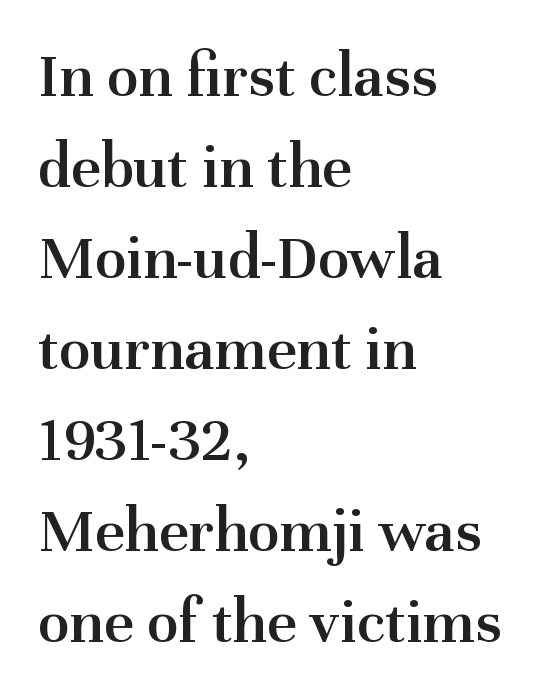
Q: Is the text bold? A: Semi-bold.
Q: Is the text italic (slanted)? A: No, it is upright.
Q: Is the typeface a serif or a sans-serif typeface? A: Serif.
Q: Is the text underlined? A: No.
Q: How is the paragraph aligned? A: Left-aligned.
Q: Is the spacing between letters normal or unusually wide? A: Normal.
Q: Is the spacing between lines tight, normal or loose? A: Normal.
Q: Width (condensed, normal, or wide)? A: Normal.
Q: Stroke contrast? A: Medium.
Q: x-height? A: Medium.
Q: Monospaced? A: No.
